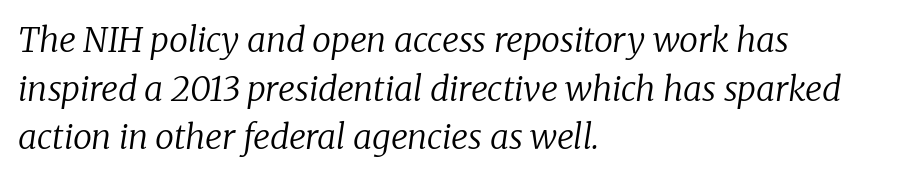
{"serif": "yes", "italic": "yes", "lean": "right", "slant_degrees": 8, "bold": "no", "weight": "regular", "width": "normal", "stroke_contrast": "low", "x_height": "medium", "monospaced": "no", "underline": "no", "align": "left", "line_spacing": "normal", "line_spacing_ratio": 1.43, "letter_spacing": "normal", "letter_spacing_em": 0.0, "glyph_px": 34}
